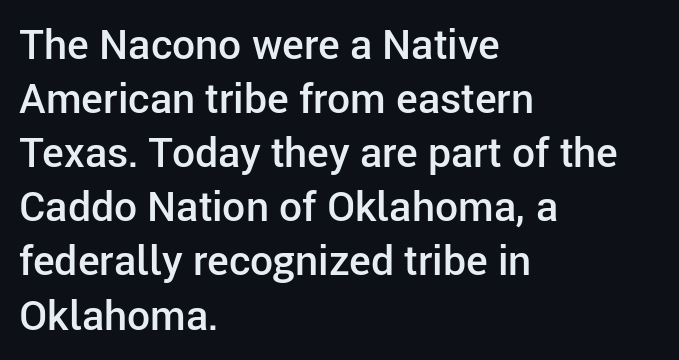
The image shows 41 px semibold sans-serif type, upright; set left-aligned, normal line spacing (1.32x), normal letter spacing, not underlined; low stroke contrast and a medium x-height.
